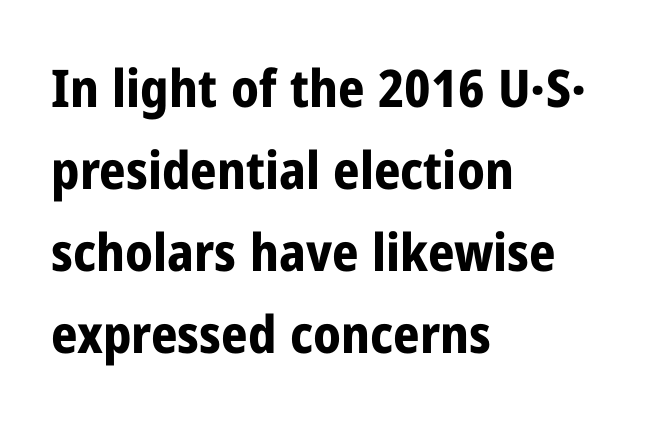
Bold? Absolutely — the strokes are thick and heavy. The string is rendered with underlining switched off. No extra tracking has been applied to these lines. Does the lettering tilt? It doesn't — this is upright. Proportional: the letters do not fall into vertical columns. The lines in this sample share a left origin and differ only in where they stop.
